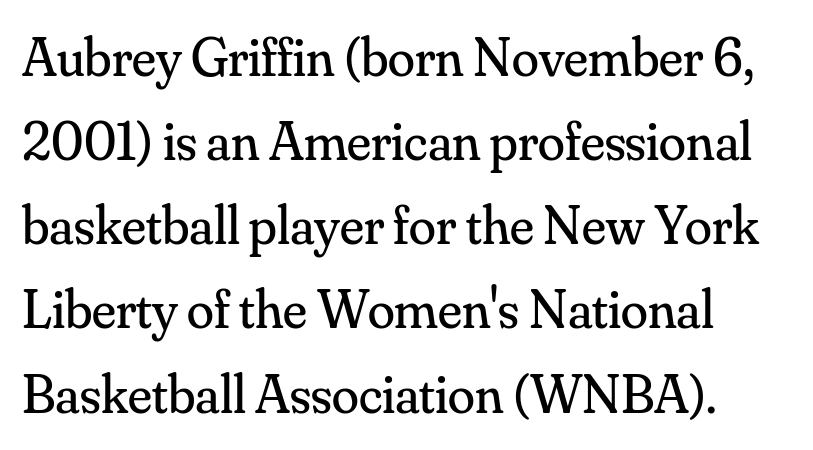
Q: Is the text bold? A: No.
Q: Is the text italic (slanted)? A: No, it is upright.
Q: Is the typeface a serif or a sans-serif typeface? A: Serif.
Q: Is the text underlined? A: No.
Q: How is the paragraph aligned? A: Left-aligned.
Q: Is the spacing between letters normal or unusually wide? A: Normal.
Q: Is the spacing between lines tight, normal or loose? A: Normal.
Q: Width (condensed, normal, or wide)? A: Normal.
Q: Stroke contrast? A: Medium.
Q: x-height? A: Small.
Q: Monospaced? A: No.
